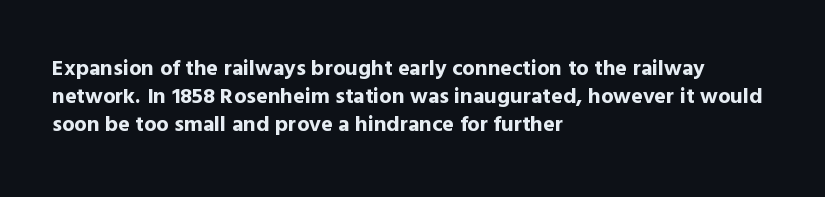
Q: Is the text bold? A: Yes.
Q: Is the text italic (slanted)? A: No, it is upright.
Q: Is the text underlined? A: No.
Q: How is the paragraph aligned? A: Left-aligned.
Q: Is the spacing between letters normal or unusually wide? A: Normal.
Q: Is the spacing between lines tight, normal or loose? A: Normal.
